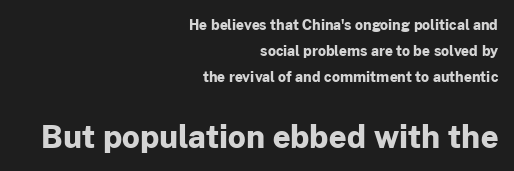
Varying glyph widths throughout — classic text-font behaviour. Look at the bottom of the vertical strokes: they stop flat, with no serifs. The font's upright variant was chosen for this text. The rag falls on the left side of this text block. The following chunk of copy outweighs the initial chunk in type size.
